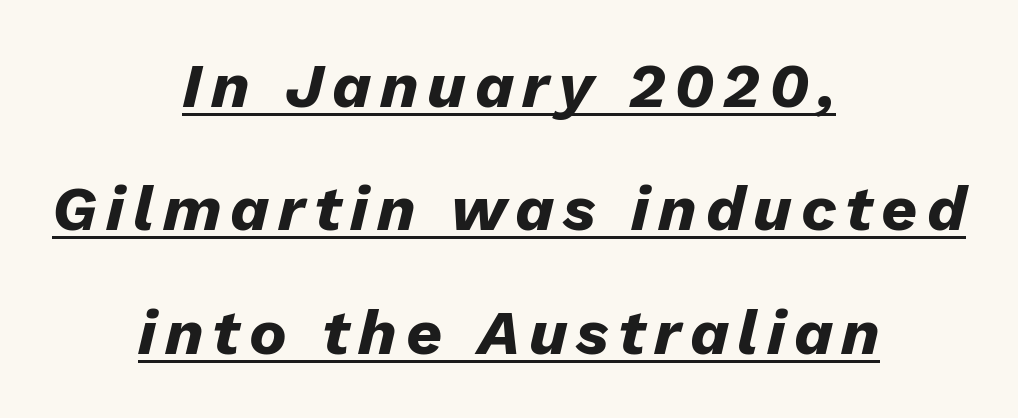
Q: Is the text bold? A: Yes.
Q: Is the text italic (slanted)? A: Yes, it leans right by about 13 degrees.
Q: Is the text underlined? A: Yes.
Q: How is the paragraph aligned? A: Centered.
Q: Is the spacing between lines tight, normal or loose? A: Loose.
Q: Width (condensed, normal, or wide)? A: Normal.
Q: Stroke contrast? A: Low.
Q: x-height? A: Medium.
Q: Monospaced? A: No.
